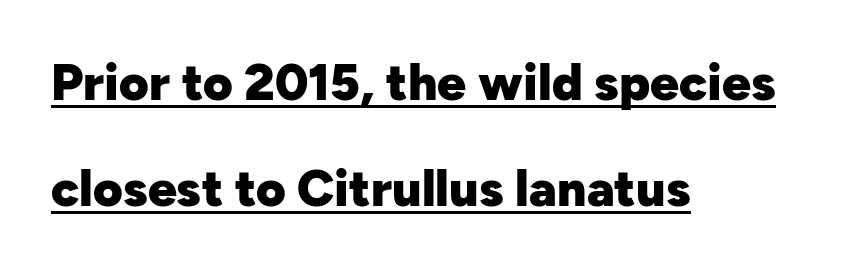
This is roman type, the default non-slanted kind. The block of text is sparse from top to bottom, with ample space between rows. Every word sits above its own underline. Notice how thick the strokes are: this is what a full bold looks like. This sample is left-justified, so line endings fall wherever the words run out.
